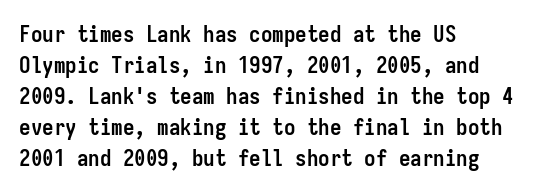
The image shows 23 px bold type, upright; set left-aligned, normal line spacing (1.35x), normal letter spacing, not underlined.
